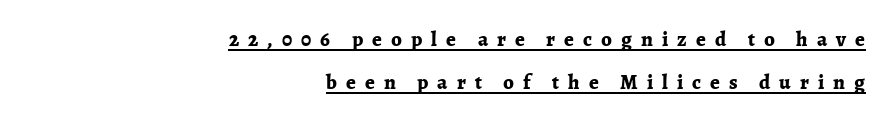
{"italic": "no", "bold": "yes", "underline": "yes", "align": "right", "line_spacing": "loose", "line_spacing_ratio": 2.03, "letter_spacing": "wide", "letter_spacing_em": 0.43, "glyph_px": 21}
